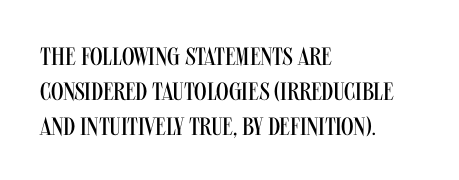
Nobody drew a line under any word here. The passage is arranged the way most books set body copy — flush left. Is the stroke heavy? The answer is a plain regular-or-lighter. Nobody touched the tracking dial on this one. A roman cut, with each character standing at attention. The space between consecutive lines is moderate.
